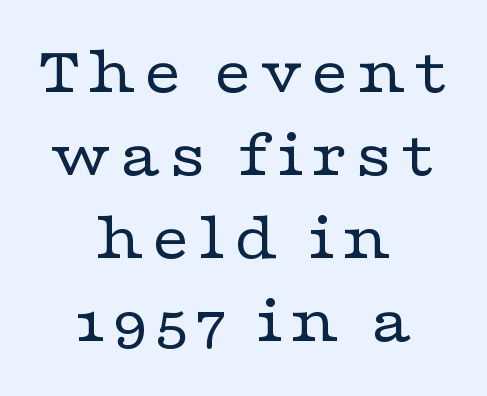
The image shows 67 px regular-weight, wide serif type, upright; set centered, line spacing 1.24x, not underlined; low stroke contrast and a medium x-height.
